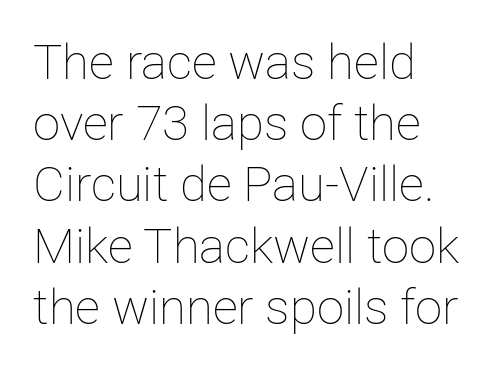
Varying glyph widths throughout — classic text-font behaviour. Evenly set lines give the paragraph a standard silhouette. This sample uses an upright cut, with every glyph sitting square on the baseline. Short note: letters normally spaced. The gap between lines stays unmarked.
